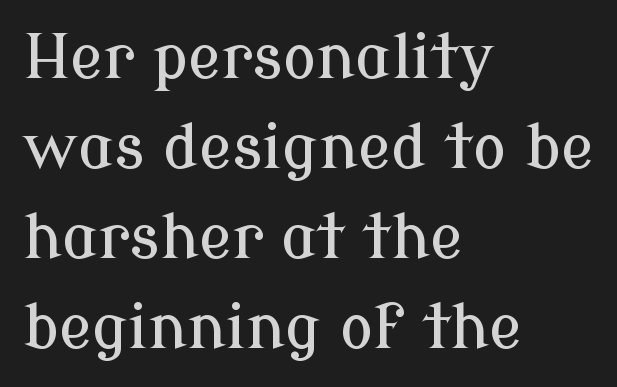
Q: Is the text italic (slanted)? A: No, it is upright.
Q: Is the typeface a serif or a sans-serif typeface? A: Serif.
Q: Is the text underlined? A: No.
Q: How is the paragraph aligned? A: Left-aligned.
Q: Is the spacing between letters normal or unusually wide? A: Normal.
Q: Is the spacing between lines tight, normal or loose? A: Normal.
Q: Width (condensed, normal, or wide)? A: Normal.
Q: Stroke contrast? A: Low.
Q: x-height? A: Medium.
Q: Monospaced? A: No.
